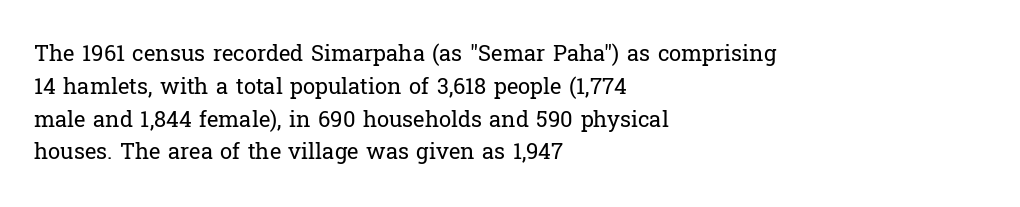
The image shows 22 px text type, upright; set left-aligned, normal line spacing (1.49x), normal letter spacing, not underlined.
